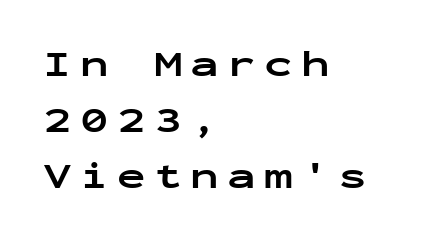
Q: Is the text bold? A: Yes.
Q: Is the text italic (slanted)? A: No, it is upright.
Q: Is the typeface a serif or a sans-serif typeface? A: Sans-serif.
Q: Is the text underlined? A: No.
Q: How is the paragraph aligned? A: Left-aligned.
Q: Is the spacing between letters normal or unusually wide? A: Unusually wide.
Q: Is the spacing between lines tight, normal or loose? A: Normal.
Q: Width (condensed, normal, or wide)? A: Wide.
Q: Stroke contrast? A: Low.
Q: x-height? A: Medium.
Q: Monospaced? A: Yes.
